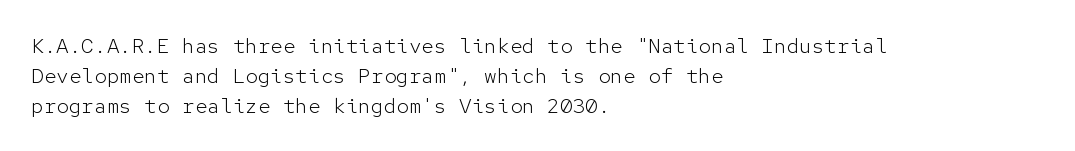
Quick note: interline space is typical. Nothing unusual about the tracking: characters are spaced as the font intends. Unmarked baselines from the first word to the last. No italicization has been applied; the sample stays upright.
